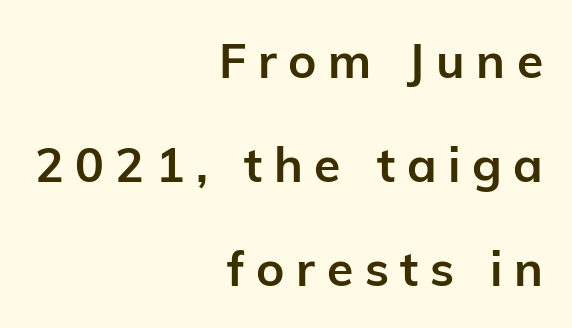
The image shows 48 px semibold sans-serif type, upright; set right-aligned, loose line spacing (2.17x), unusually wide letter spacing (+0.24 em), not underlined; low stroke contrast and a medium x-height.
